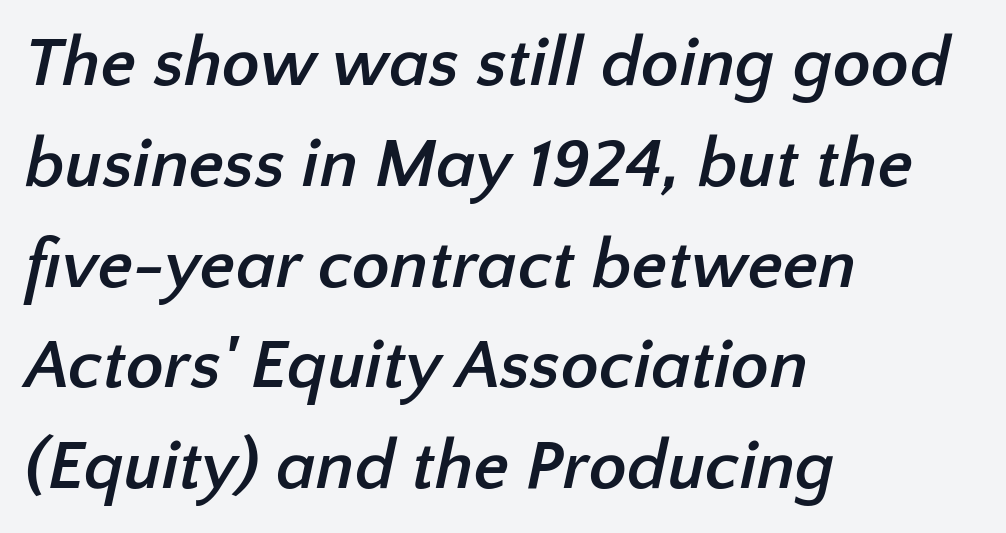
The image shows 70 px semibold sans-serif type; set left-aligned, normal line spacing (1.44x), normal letter spacing, not underlined; low stroke contrast and a medium x-height.
